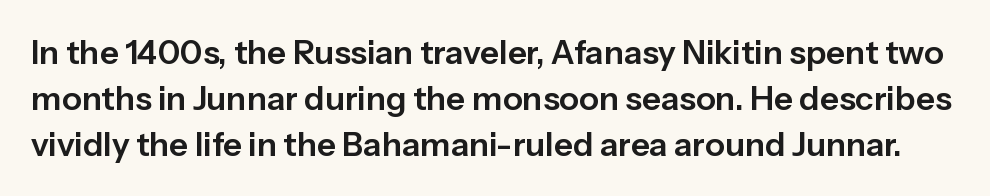
{"serif": "no", "italic": "no", "width": "normal", "stroke_contrast": "low", "x_height": "medium", "monospaced": "no", "underline": "no", "line_spacing": "normal", "line_spacing_ratio": 1.39, "letter_spacing": "normal", "letter_spacing_em": 0.0, "glyph_px": 33}
